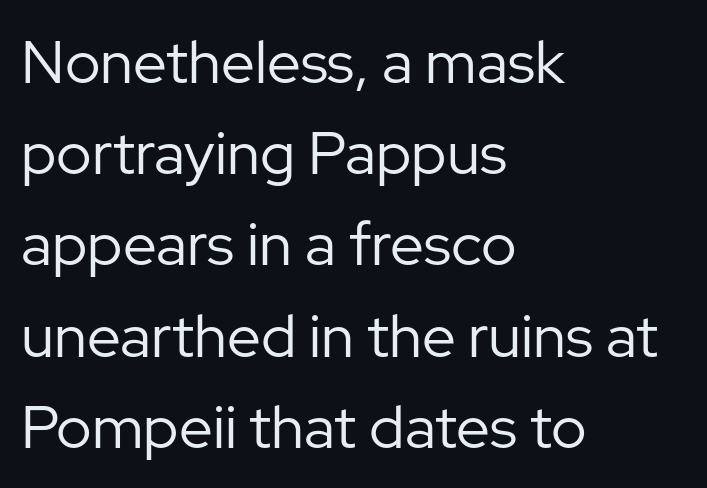
{"serif": "no", "italic": "no", "bold": "no", "weight": "regular", "width": "normal", "stroke_contrast": "low", "x_height": "medium", "monospaced": "no", "underline": "no", "align": "left", "line_spacing": "normal", "line_spacing_ratio": 1.52, "letter_spacing": "normal", "letter_spacing_em": 0.0, "glyph_px": 60}
